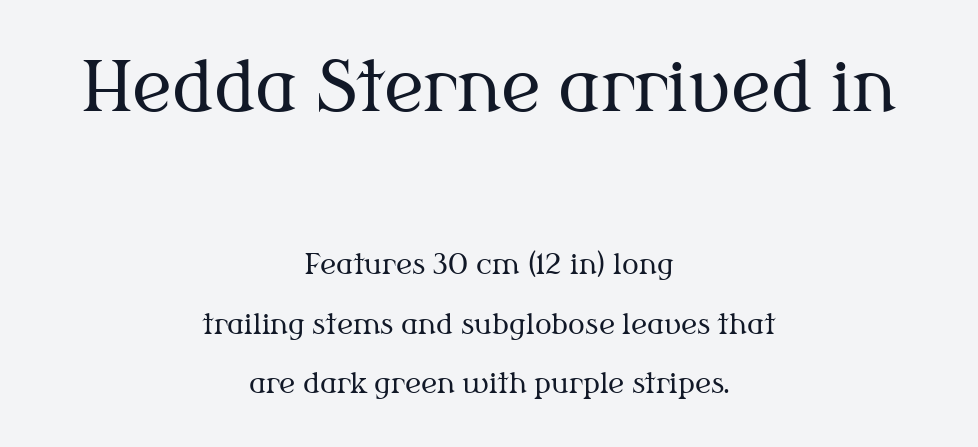
This is not heavy type; no bold has been used. You could call the tracking neutral — neither tight nor loose. Notice how the passage keeps no hard edge, just a central spine. Here the designer chose a conventional face with non-uniform glyph widths.
